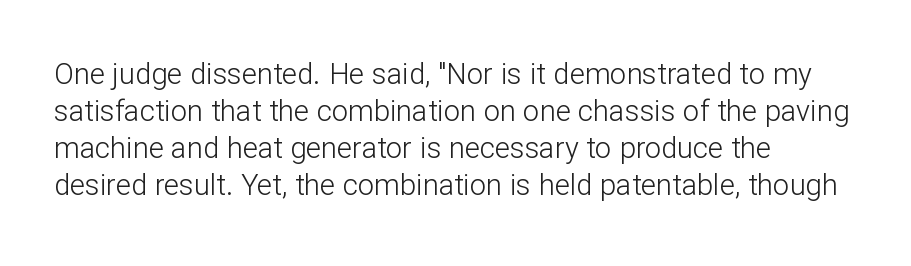
Q: Is the text bold? A: No.
Q: Is the text italic (slanted)? A: No, it is upright.
Q: Is the typeface a serif or a sans-serif typeface? A: Sans-serif.
Q: Is the text underlined? A: No.
Q: How is the paragraph aligned? A: Left-aligned.
Q: Is the spacing between letters normal or unusually wide? A: Normal.
Q: Is the spacing between lines tight, normal or loose? A: Normal.
Q: Width (condensed, normal, or wide)? A: Normal.
Q: Stroke contrast? A: Low.
Q: x-height? A: Medium.
Q: Monospaced? A: No.
